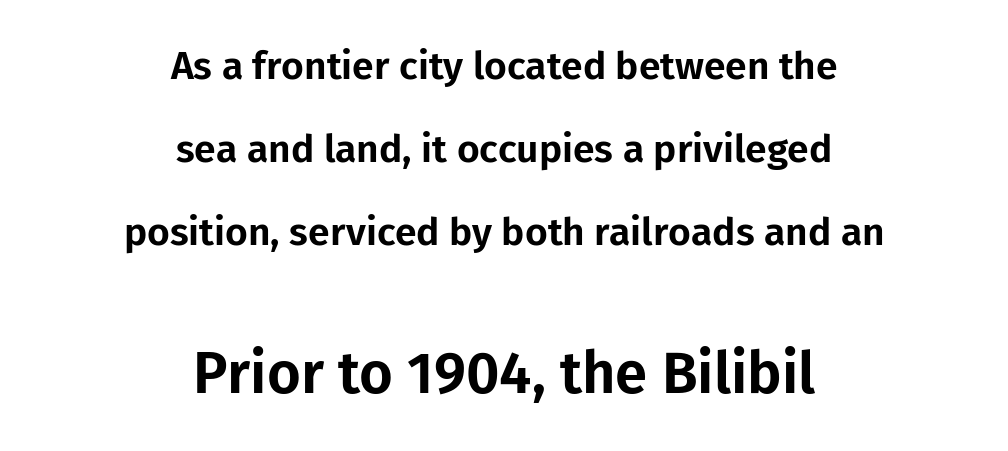
Q: Is the text italic (slanted)? A: No, it is upright.
Q: Is the typeface a serif or a sans-serif typeface? A: Sans-serif.
Q: Is the text underlined? A: No.
Q: How is the paragraph aligned? A: Centered.
Q: Is the spacing between letters normal or unusually wide? A: Normal.
Q: Is the spacing between lines tight, normal or loose? A: Loose.
Q: Which block of text is set in a larger size, the first (top) or the second (bottom)? A: The second (bottom) one.
Q: Width (condensed, normal, or wide)? A: Normal.
Q: Stroke contrast? A: Low.
Q: x-height? A: Medium.
Q: Monospaced? A: No.
